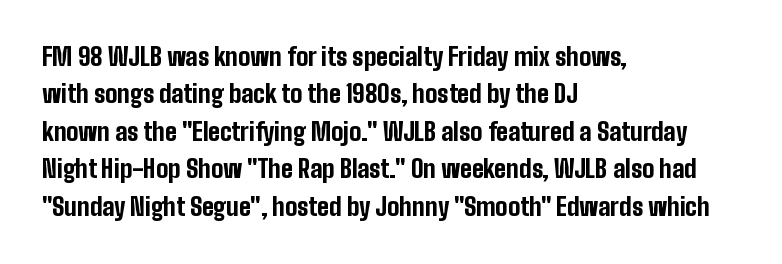
The image shows 24 px bold type, upright; set left-aligned, normal line spacing (1.56x), normal letter spacing, not underlined.
